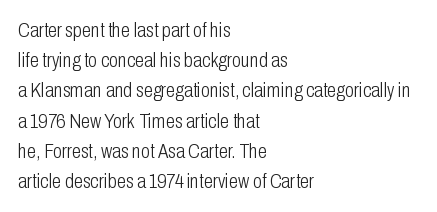
{"italic": "no", "bold": "no", "underline": "no", "align": "left", "line_spacing": "normal", "line_spacing_ratio": 1.44, "letter_spacing": "normal", "letter_spacing_em": 0.0, "glyph_px": 21}
